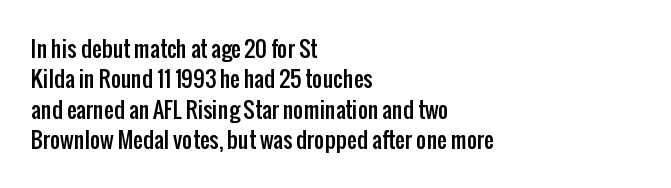
Q: Is the text italic (slanted)? A: No, it is upright.
Q: Is the text underlined? A: No.
Q: How is the paragraph aligned? A: Left-aligned.
Q: Is the spacing between letters normal or unusually wide? A: Normal.
Q: Is the spacing between lines tight, normal or loose? A: Normal.
